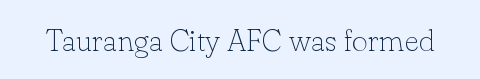
{"serif": "yes", "italic": "no", "bold": "no", "weight": "thin", "width": "normal", "stroke_contrast": "low", "x_height": "small", "monospaced": "no", "underline": "no", "letter_spacing": "normal", "letter_spacing_em": 0.0, "glyph_px": 31}
